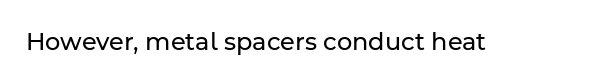
Only glyphs here, with clear space below each row. Notice how the stems are strictly vertical — no italics here. Between one letter and the next there's only the usual sliver of space. Is this a heavy cut? Hardly; it is regular or lighter.
